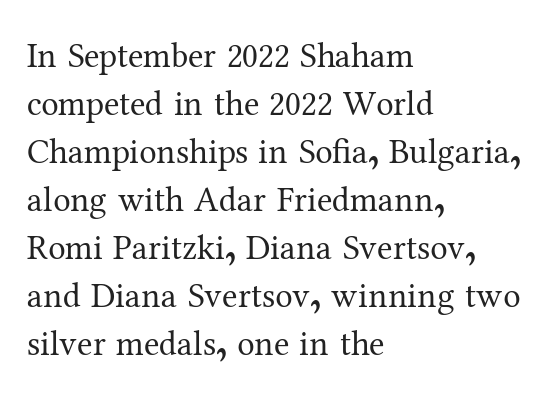
Note: serifs present on the glyphs. Note the varied advance widths — an 'i' is clearly narrower than an 'm'. Alignment: flush left. Ascenders rise straight up at ninety degrees.
